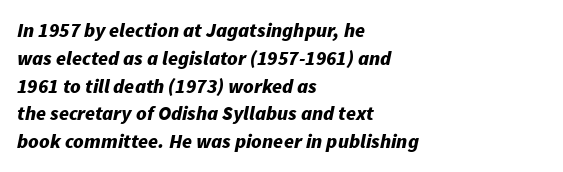
{"italic": "yes", "lean": "right", "slant_degrees": 11, "bold": "yes", "underline": "no", "align": "left", "line_spacing": "normal", "line_spacing_ratio": 1.39, "letter_spacing": "normal", "letter_spacing_em": 0.0, "glyph_px": 20}
